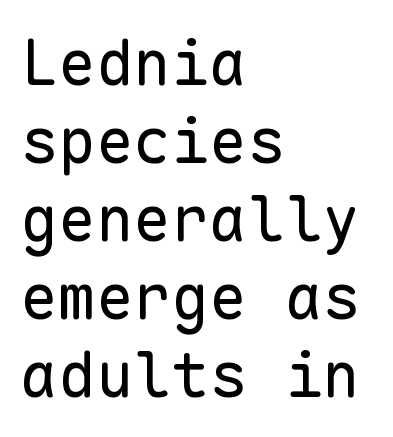
The image shows 63 px regular-weight sans-serif type, upright, monospaced; set left-aligned, line spacing 1.24x, normal letter spacing, not underlined; low stroke contrast and a medium x-height.
